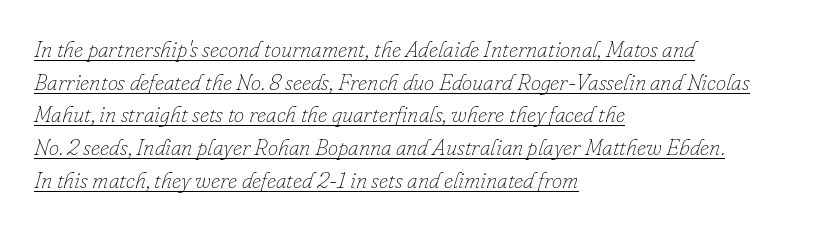
You can tell it's italic because the verticals aren't actually vertical. A typographer would call this underscored text. The line texture is even and compact thanks to regular tracking. Casual observation: everything's shoved over to the left.
